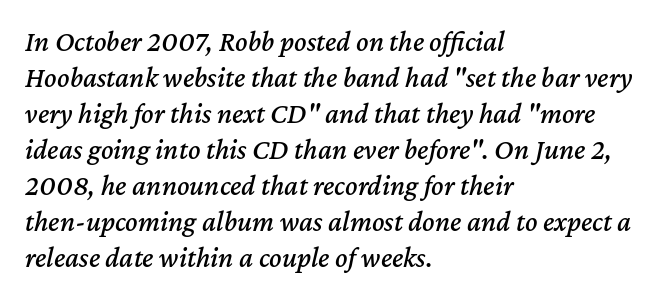
{"italic": "yes", "lean": "right", "slant_degrees": 12, "width": "normal", "stroke_contrast": "medium", "x_height": "medium", "monospaced": "no", "underline": "no", "align": "left", "line_spacing_ratio": 1.24, "letter_spacing": "normal", "letter_spacing_em": 0.0, "glyph_px": 29}
